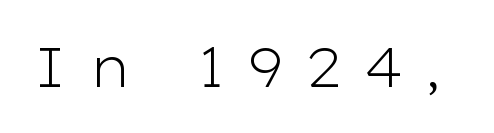
The image shows 55 px light, wide sans-serif type, upright; set unusually wide letter spacing (+0.37 em), not underlined; low stroke contrast and a medium x-height.
